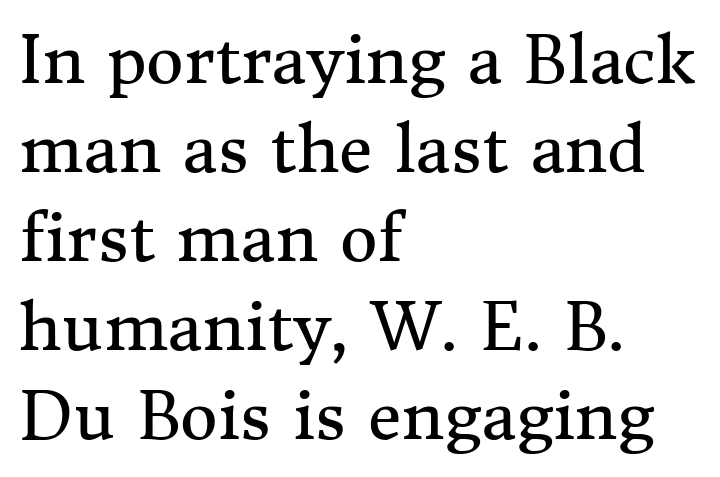
{"serif": "yes", "italic": "no", "bold": "no", "weight": "regular", "width": "normal", "stroke_contrast": "medium", "x_height": "medium", "monospaced": "no", "underline": "no", "align": "left", "line_spacing": "normal", "line_spacing_ratio": 1.37, "letter_spacing": "normal", "letter_spacing_em": 0.0, "glyph_px": 65}
